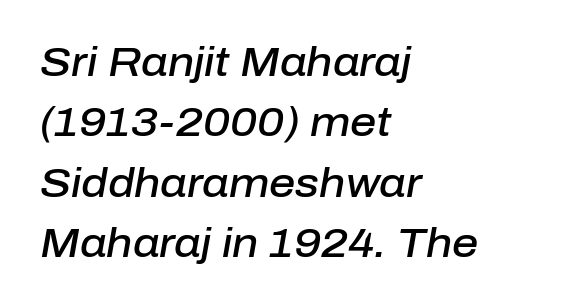
{"italic": "yes", "lean": "right", "slant_degrees": 10, "bold": "semi", "weight": "semibold", "width": "normal", "stroke_contrast": "low", "x_height": "medium", "monospaced": "no", "underline": "no", "align": "left", "line_spacing": "normal", "line_spacing_ratio": 1.47, "letter_spacing": "normal", "letter_spacing_em": 0.0, "glyph_px": 41}
